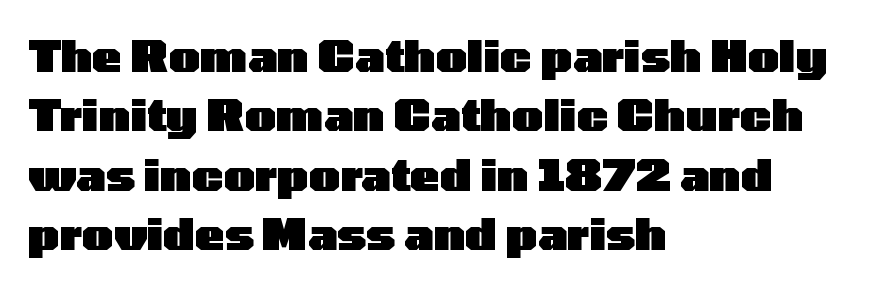
Type without underlining. The passage is arranged the way most books set body copy — flush left. Leading matches the norm, producing a regular column. These lines carry a lot of weight — the face is fully bold.
